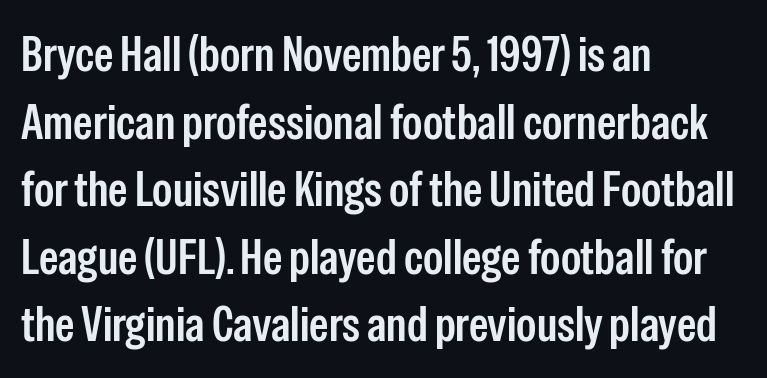
{"serif": "no", "italic": "no", "bold": "semi", "weight": "semibold", "width": "condensed", "stroke_contrast": "low", "x_height": "medium", "monospaced": "no", "underline": "no", "align": "left", "line_spacing": "normal", "line_spacing_ratio": 1.38, "letter_spacing": "normal", "letter_spacing_em": 0.0, "glyph_px": 49}
